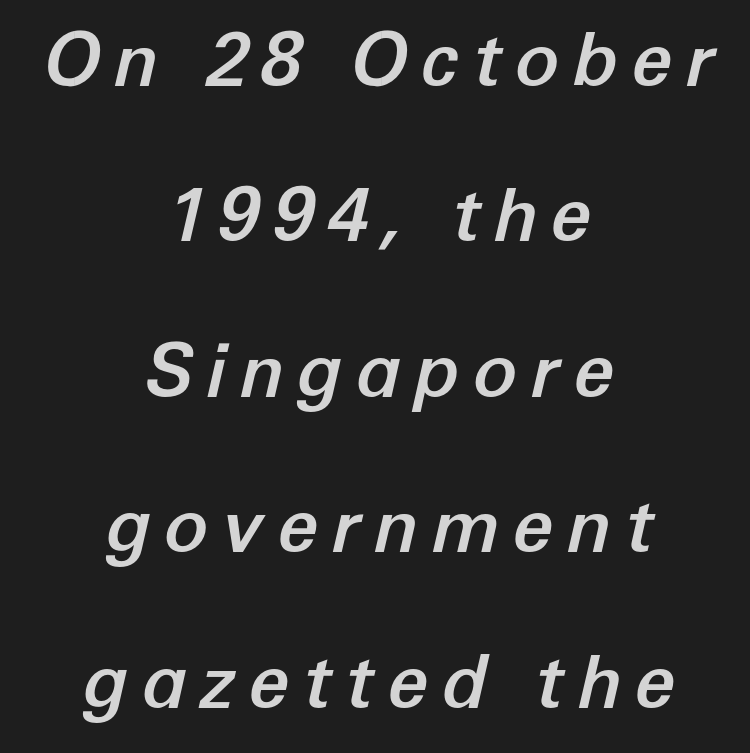
The image shows 74 px text type, italic (leaning right); set centered, loose line spacing (2.1x), not underlined; low stroke contrast and a medium x-height.
